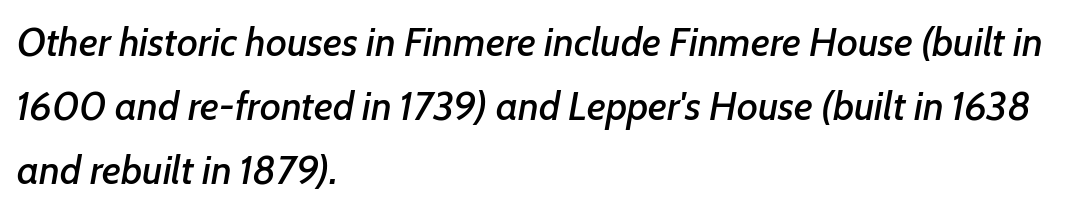
Q: Is the text italic (slanted)? A: Yes, it leans right by about 7 degrees.
Q: Is the text underlined? A: No.
Q: How is the paragraph aligned? A: Left-aligned.
Q: Is the spacing between letters normal or unusually wide? A: Normal.
Q: Is the spacing between lines tight, normal or loose? A: Normal.
Q: Width (condensed, normal, or wide)? A: Normal.
Q: Stroke contrast? A: Low.
Q: x-height? A: Medium.
Q: Monospaced? A: No.
